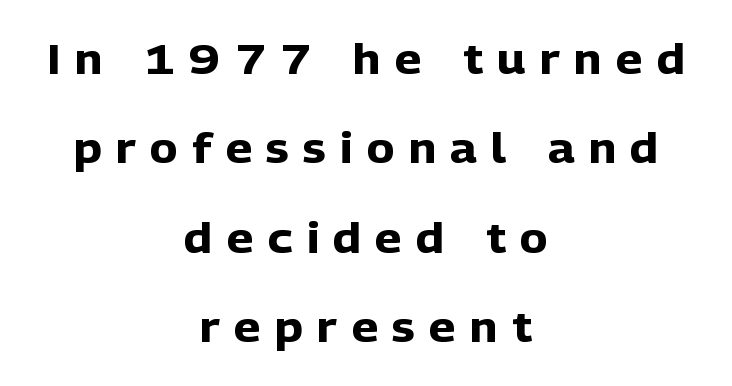
The image shows 42 px heavy sans-serif type, upright; set centered, loose line spacing (2.13x), unusually wide letter spacing (+0.34 em), not underlined; low stroke contrast and a medium x-height.
